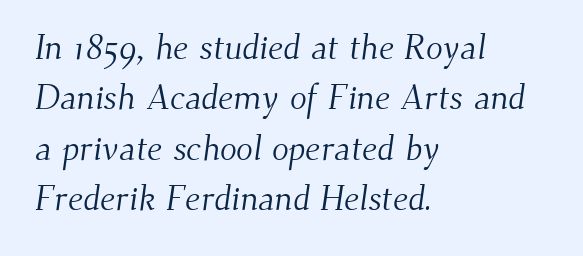
{"serif": "yes", "bold": "no", "weight": "light", "width": "normal", "stroke_contrast": "medium", "x_height": "small", "monospaced": "no", "underline": "no", "align": "left", "line_spacing": "normal", "line_spacing_ratio": 1.44, "letter_spacing": "normal", "letter_spacing_em": 0.0, "glyph_px": 35}
